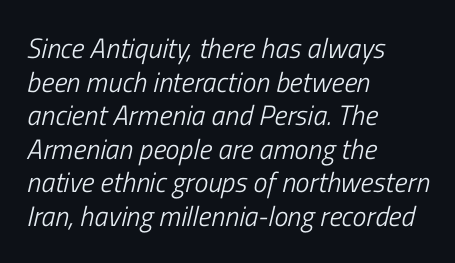
Is the letter spacing exaggerated? No — it looks like the ordinary default. Does the copy run flush right? No — it runs flush left. The glyphs look as if they've been sheared to an angle. Spacing verdict: proportional, widths tailored to each character.
